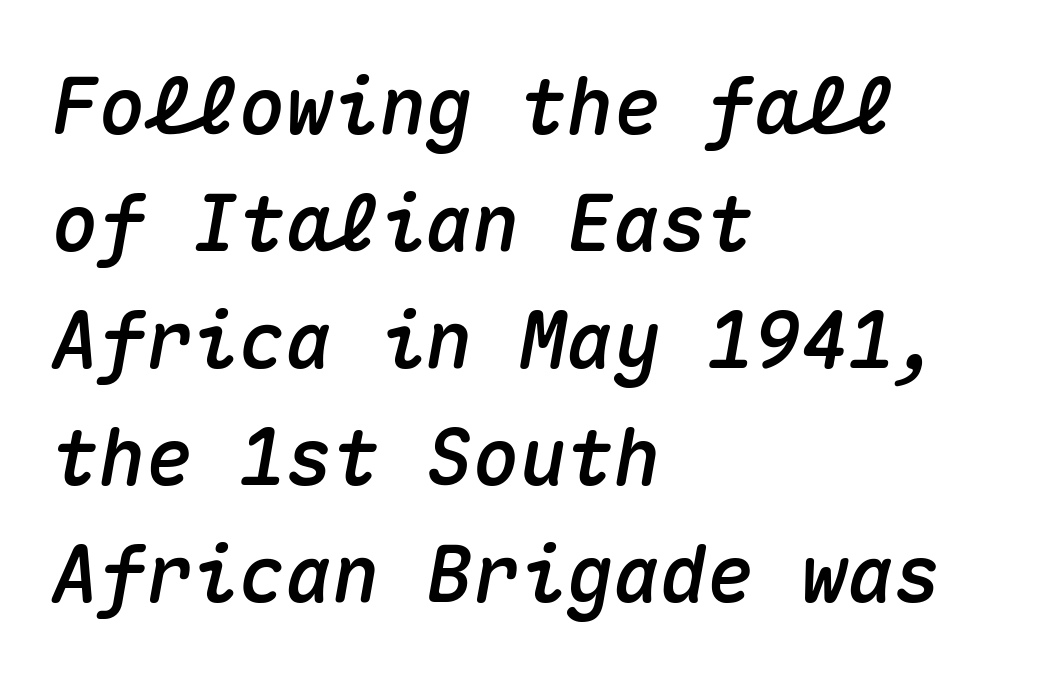
{"italic": "yes", "lean": "right", "slant_degrees": 10, "width": "normal", "stroke_contrast": "medium", "x_height": "medium", "monospaced": "yes", "underline": "no", "align": "left", "line_spacing": "normal", "line_spacing_ratio": 1.5, "letter_spacing": "normal", "letter_spacing_em": 0.0, "glyph_px": 78}
